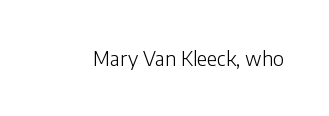
Posture: upright roman. Short note: letters normally spaced. The weight would be labelled regular, book, light, or lighter still. Lines of text with bare space underneath.
